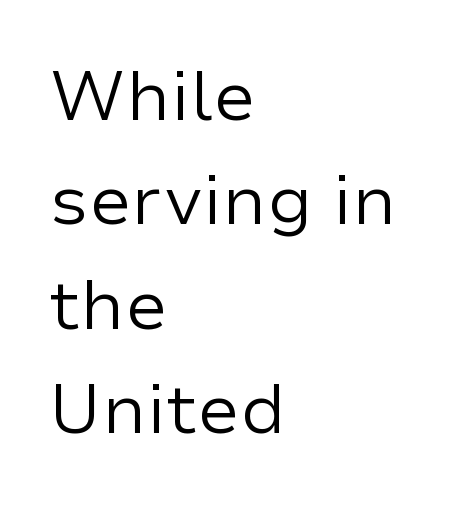
Q: Is the text bold? A: No.
Q: Is the text italic (slanted)? A: No, it is upright.
Q: Is the typeface a serif or a sans-serif typeface? A: Sans-serif.
Q: Is the text underlined? A: No.
Q: How is the paragraph aligned? A: Left-aligned.
Q: Is the spacing between letters normal or unusually wide? A: Normal.
Q: Is the spacing between lines tight, normal or loose? A: Normal.
Q: Width (condensed, normal, or wide)? A: Normal.
Q: Stroke contrast? A: Low.
Q: x-height? A: Medium.
Q: Monospaced? A: No.
